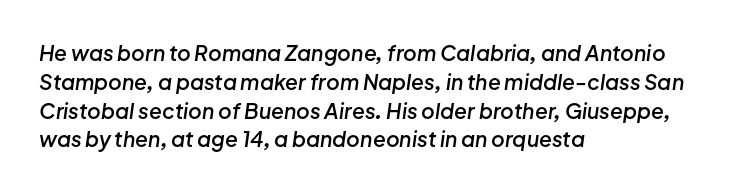
{"italic": "yes", "lean": "right", "slant_degrees": 8, "bold": "semi", "underline": "no", "align": "left", "line_spacing": "normal", "line_spacing_ratio": 1.37, "letter_spacing": "normal", "letter_spacing_em": 0.0, "glyph_px": 21}
